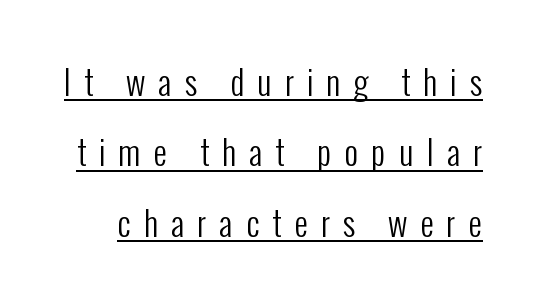
{"serif": "no", "italic": "no", "bold": "no", "weight": "regular", "width": "condensed", "stroke_contrast": "low", "x_height": "medium", "monospaced": "no", "underline": "yes", "line_spacing": "loose", "line_spacing_ratio": 2.07, "letter_spacing": "wide", "letter_spacing_em": 0.38, "glyph_px": 34}
